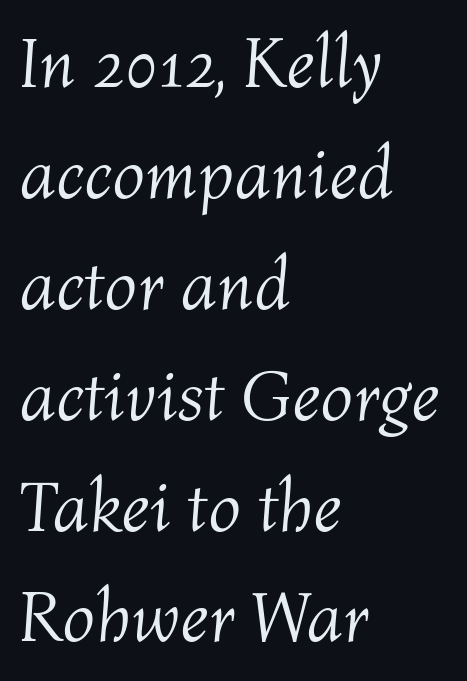
Yep, that's italic — everything's leaning. Varying glyph widths throughout — classic text-font behaviour. The type is set solid horizontally, with unmodified tracking. The text block is weighted toward the left margin, trailing off unevenly rightward. The face looks like a standard text weight, possibly lighter.
